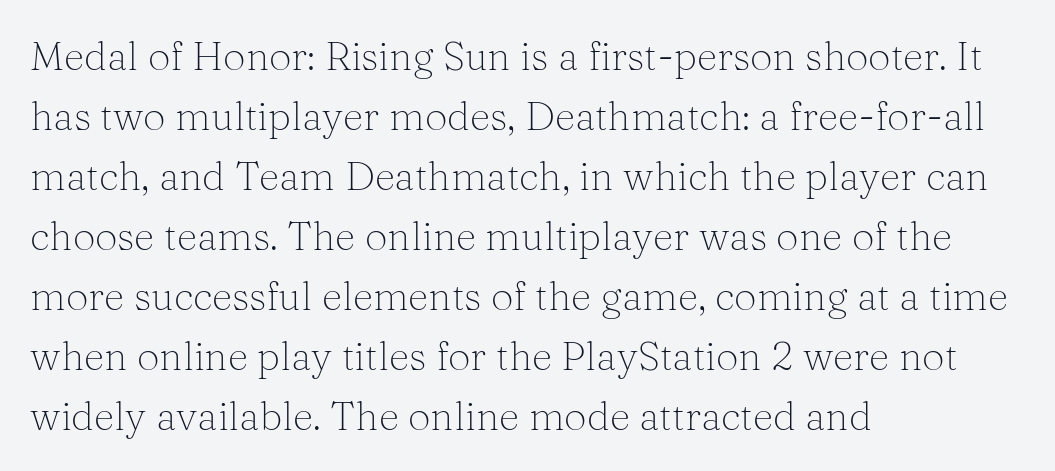
Q: Is the text bold? A: No.
Q: Is the text italic (slanted)? A: No, it is upright.
Q: Is the typeface a serif or a sans-serif typeface? A: Serif.
Q: Is the text underlined? A: No.
Q: How is the paragraph aligned? A: Left-aligned.
Q: Is the spacing between letters normal or unusually wide? A: Normal.
Q: Is the spacing between lines tight, normal or loose? A: Normal.
Q: Width (condensed, normal, or wide)? A: Normal.
Q: Stroke contrast? A: Medium.
Q: x-height? A: Medium.
Q: Monospaced? A: No.
